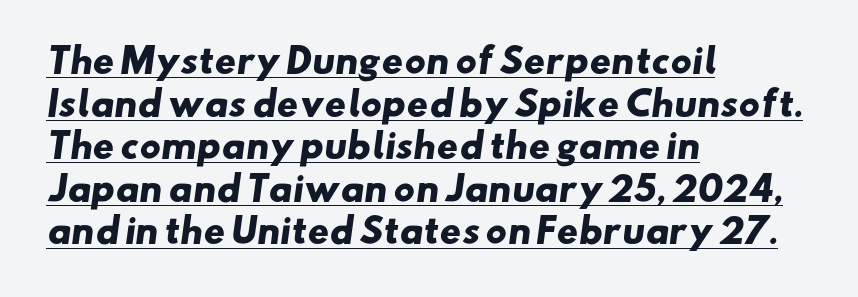
Q: Is the text bold? A: Yes.
Q: Is the typeface a serif or a sans-serif typeface? A: Sans-serif.
Q: Is the text underlined? A: Yes.
Q: How is the paragraph aligned? A: Left-aligned.
Q: Is the spacing between letters normal or unusually wide? A: Normal.
Q: Is the spacing between lines tight, normal or loose? A: Normal.
Q: Width (condensed, normal, or wide)? A: Wide.
Q: Stroke contrast? A: Low.
Q: x-height? A: Small.
Q: Monospaced? A: No.
